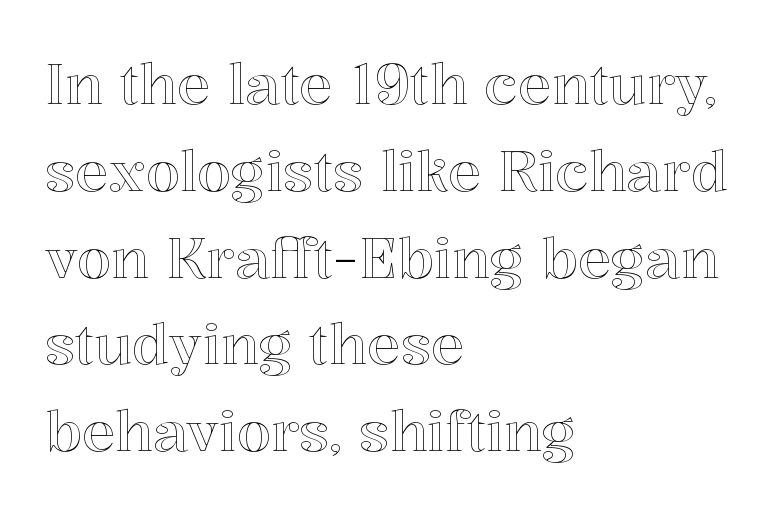
The image shows 56 px text type, upright; set left-aligned, normal line spacing (1.55x), normal letter spacing, not underlined; a medium x-height.
